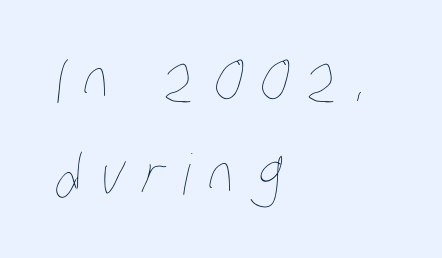
The image shows 56 px thin, condensed type; set left-aligned, normal line spacing (1.69x), unusually wide letter spacing (+0.32 em), not underlined; low stroke contrast and a large x-height.
